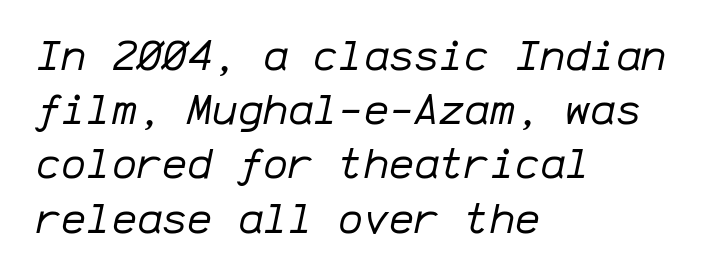
Do the characters align in a grid? Yes, the font is monospaced. Looking at the ascenders, they clearly lean. The typesetter chose a ragged-right arrangement here. Nobody touched the tracking dial on this one. Think standard paragraph weight, or any step lighter than that. The string is rendered with underlining switched off.
